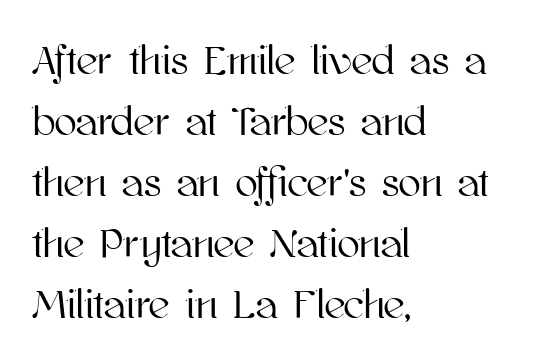
{"italic": "no", "width": "normal", "stroke_contrast": "high", "x_height": "medium", "monospaced": "no", "underline": "no", "align": "left", "line_spacing": "normal", "line_spacing_ratio": 1.49, "letter_spacing": "normal", "letter_spacing_em": 0.0, "glyph_px": 41}
